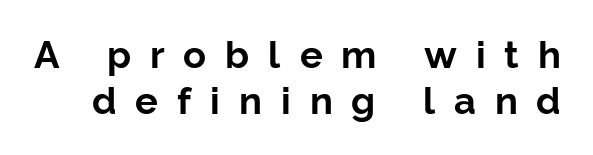
Q: Is the text bold? A: Yes.
Q: Is the text italic (slanted)? A: No, it is upright.
Q: Is the typeface a serif or a sans-serif typeface? A: Sans-serif.
Q: Is the text underlined? A: No.
Q: Is the spacing between letters normal or unusually wide? A: Unusually wide.
Q: Width (condensed, normal, or wide)? A: Normal.
Q: Stroke contrast? A: Low.
Q: x-height? A: Medium.
Q: Monospaced? A: No.
